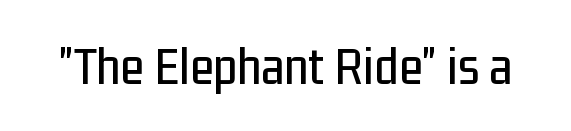
{"serif": "no", "italic": "no", "width": "condensed", "stroke_contrast": "low", "x_height": "medium", "monospaced": "no", "underline": "no", "letter_spacing": "normal", "letter_spacing_em": 0.0, "glyph_px": 54}
